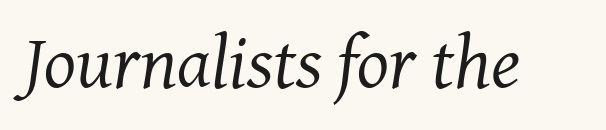
Q: Is the text bold? A: No.
Q: Is the text italic (slanted)? A: Yes, it leans right by about 7 degrees.
Q: Is the typeface a serif or a sans-serif typeface? A: Serif.
Q: Is the text underlined? A: No.
Q: Is the spacing between letters normal or unusually wide? A: Normal.
Q: Width (condensed, normal, or wide)? A: Normal.
Q: Stroke contrast? A: Medium.
Q: x-height? A: Medium.
Q: Monospaced? A: No.
